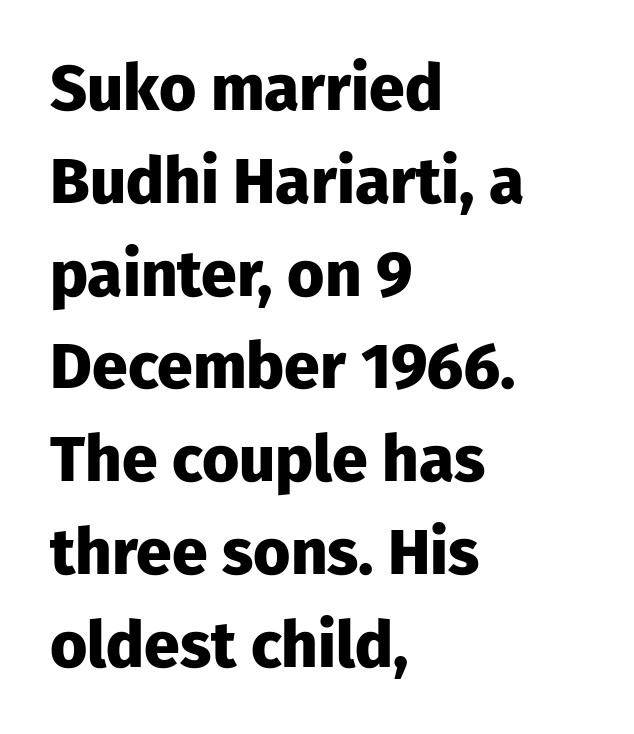
{"serif": "no", "italic": "no", "bold": "yes", "weight": "heavy", "width": "normal", "stroke_contrast": "low", "x_height": "medium", "monospaced": "no", "underline": "no", "align": "left", "line_spacing": "normal", "line_spacing_ratio": 1.45, "letter_spacing": "normal", "letter_spacing_em": 0.0, "glyph_px": 64}
